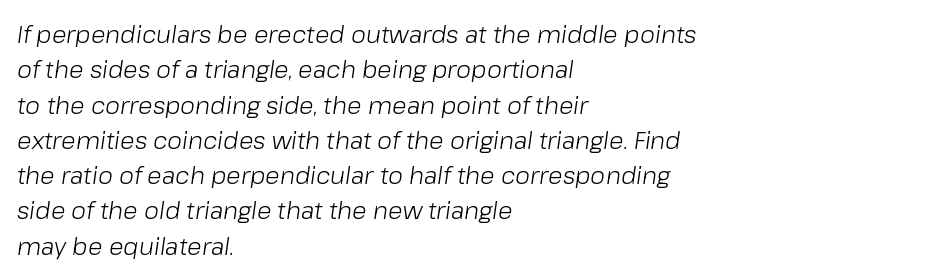
The image shows 24 px text type, italic (leaning right); set left-aligned, normal line spacing (1.47x), normal letter spacing, not underlined.
